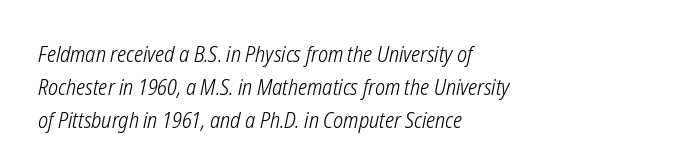
The image shows 22 px text type, italic (leaning right); set left-aligned, normal line spacing (1.51x), normal letter spacing, not underlined.
